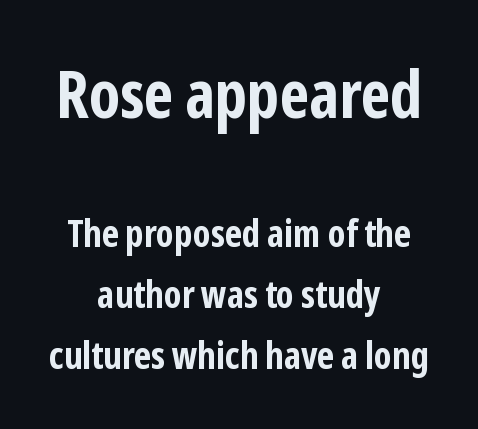
The image shows 66 px bold, condensed sans-serif type, upright; set centered, normal line spacing (1.61x), normal letter spacing, not underlined; the first (top) block is 1.74x larger; low stroke contrast and a medium x-height.
